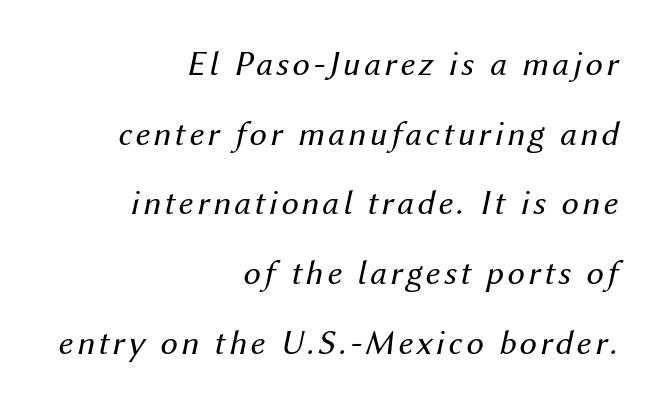
The specimen omits any rule beneath the text block's lines. You can tell it's italic because the verticals aren't actually vertical. Interline gaps are noticeably wide in this sample. Each letter keeps its own natural width here, so spacing adapts to shape.
